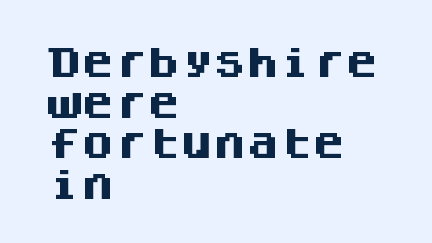
{"serif": "no", "italic": "no", "bold": "yes", "weight": "heavy", "width": "normal", "stroke_contrast": "medium", "x_height": "large", "monospaced": "yes", "underline": "no", "align": "left", "line_spacing_ratio": 1.23, "letter_spacing": "normal", "letter_spacing_em": 0.0, "glyph_px": 33}
